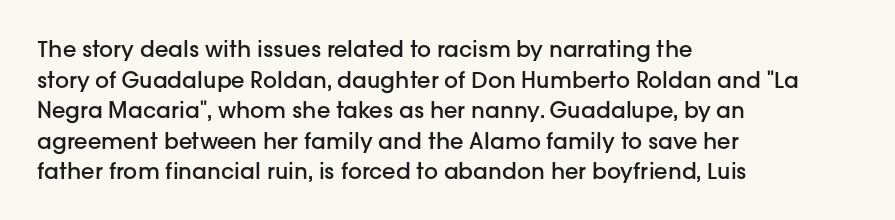
The image shows 22 px text type, upright; set left-aligned, normal line spacing (1.39x), normal letter spacing, not underlined.
